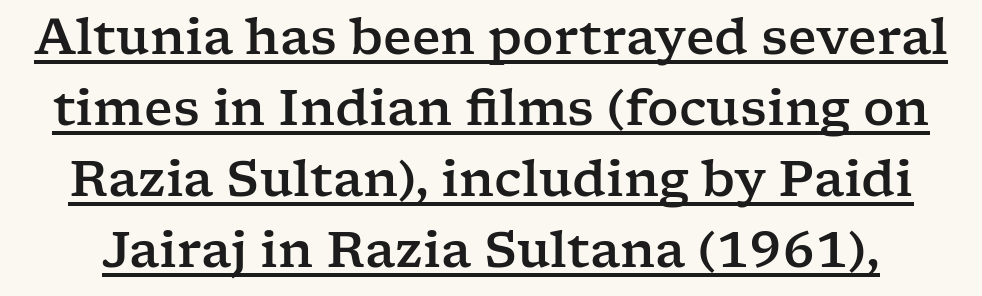
{"serif": "yes", "italic": "no", "width": "wide", "stroke_contrast": "low", "x_height": "medium", "monospaced": "no", "underline": "yes", "line_spacing": "normal", "line_spacing_ratio": 1.45, "letter_spacing": "normal", "letter_spacing_em": 0.0, "glyph_px": 49}
